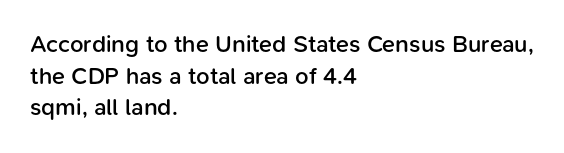
Slightly chunky letters — semibold, I'd say, not full bold. Letter spacing: default. The string is rendered with underlining switched off. Does the leading feel generous? No, just average. These lines are set flush left with a ragged right edge. The letters stand upright; this is a roman face.
